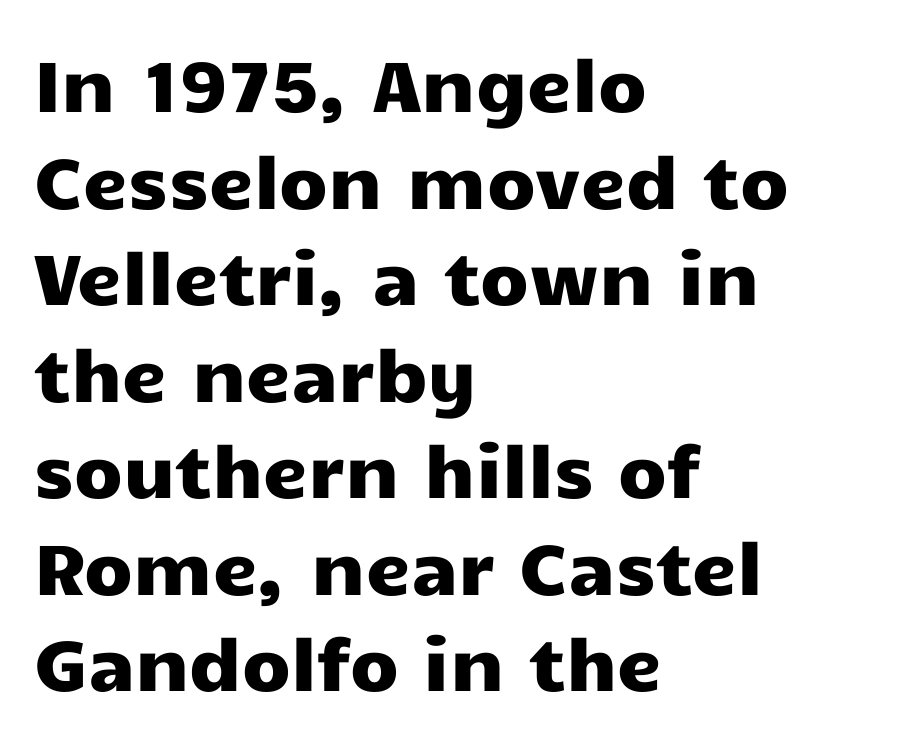
Q: Is the text italic (slanted)? A: No, it is upright.
Q: Is the typeface a serif or a sans-serif typeface? A: Sans-serif.
Q: Is the text underlined? A: No.
Q: How is the paragraph aligned? A: Left-aligned.
Q: Is the spacing between letters normal or unusually wide? A: Normal.
Q: Is the spacing between lines tight, normal or loose? A: Normal.
Q: Width (condensed, normal, or wide)? A: Wide.
Q: Stroke contrast? A: Low.
Q: x-height? A: Medium.
Q: Monospaced? A: No.
